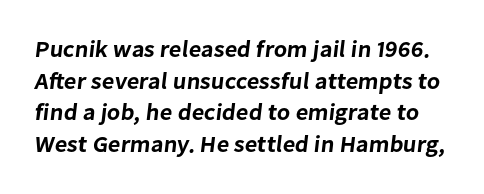
Is there much room between lines? A standard amount, neither cramped nor airy. The string is rendered with underlining switched off. How are the letters spaced? Ordinarily, with no added tracking.
